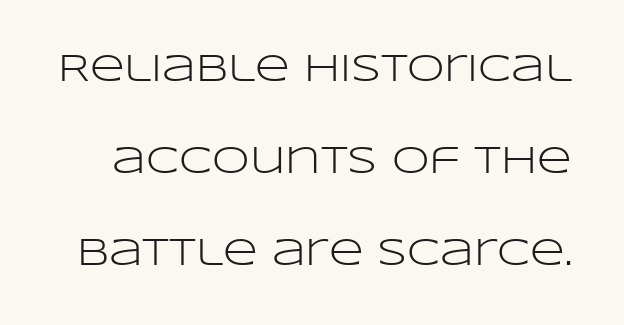
Q: Is the text bold? A: No.
Q: Is the text italic (slanted)? A: No, it is upright.
Q: Is the typeface a serif or a sans-serif typeface? A: Sans-serif.
Q: Is the text underlined? A: No.
Q: Is the spacing between letters normal or unusually wide? A: Normal.
Q: Is the spacing between lines tight, normal or loose? A: Loose.
Q: Width (condensed, normal, or wide)? A: Wide.
Q: Stroke contrast? A: Low.
Q: x-height? A: Large.
Q: Monospaced? A: No.
